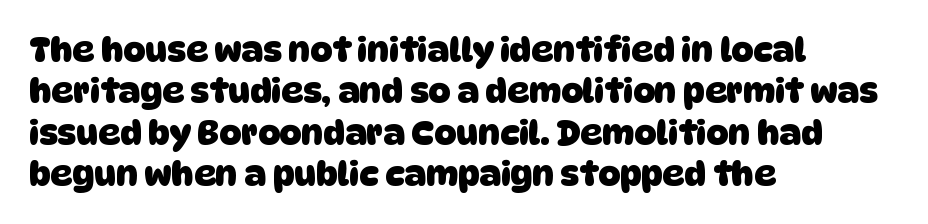
{"serif": "no", "bold": "yes", "weight": "heavy", "width": "normal", "stroke_contrast": "low", "x_height": "large", "monospaced": "no", "underline": "no", "align": "left", "line_spacing_ratio": 1.22, "letter_spacing": "normal", "letter_spacing_em": 0.0, "glyph_px": 34}
